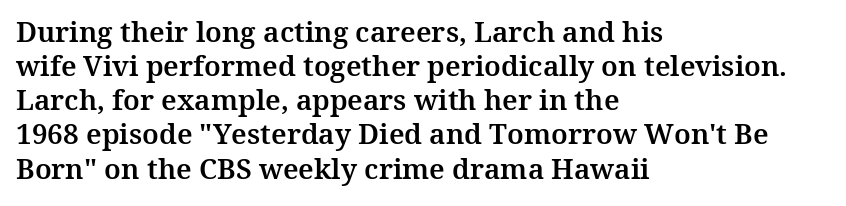
{"serif": "yes", "italic": "no", "width": "normal", "stroke_contrast": "medium", "x_height": "medium", "monospaced": "no", "underline": "no", "align": "left", "line_spacing_ratio": 1.22, "letter_spacing": "normal", "letter_spacing_em": 0.0, "glyph_px": 28}
